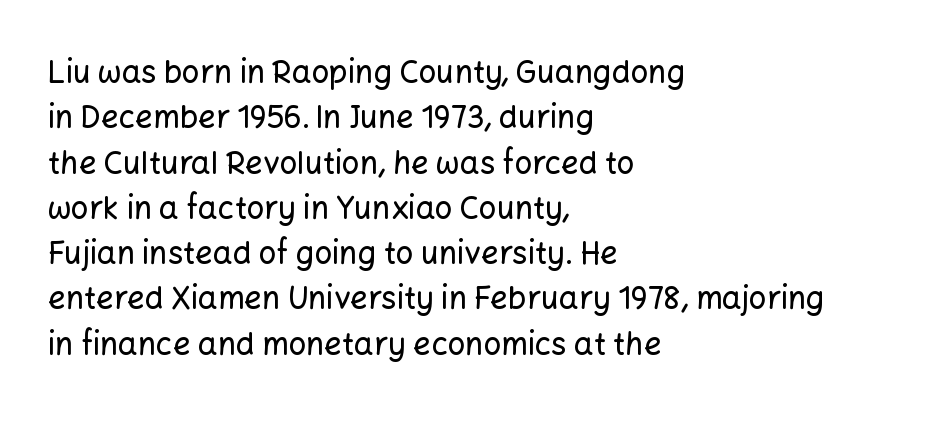
Classification — sans serif. In CSS terms this would be text-align: left. Nothing unusual about the tracking: characters are spaced as the font intends. Summary of vertical rhythm: regular, with standard interline spacing. The specimen omits any rule beneath the text block's lines. These lines were composed using upright roman letters.
